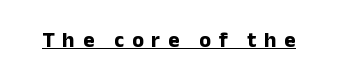
You can see a thin bar hugging the bottom of the glyphs. Posture: straight, roman, zero tilt. I'd describe the lettering as bold — thick and assertive. These lines have a slow, spaced-out rhythm from letter to letter.
